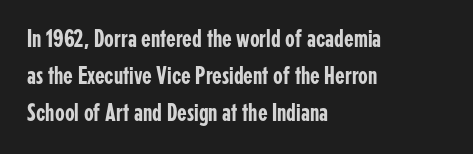
The space beneath each line is pristine and unruled. Compared with typical paragraphs, the rows here are spaced about the same. Notice how the passage keeps a crisp vertical edge on the left only. Short note: letters normally spaced.
